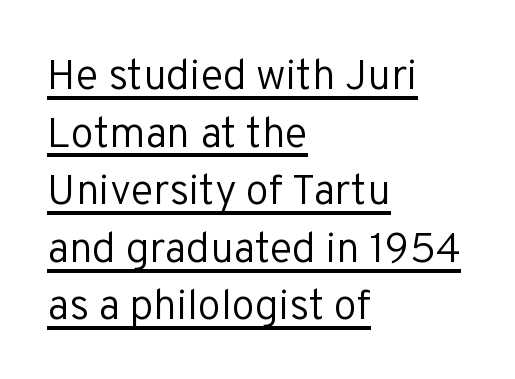
{"serif": "no", "italic": "no", "bold": "no", "weight": "regular", "width": "normal", "stroke_contrast": "low", "x_height": "medium", "monospaced": "no", "underline": "yes", "align": "left", "line_spacing": "normal", "line_spacing_ratio": 1.37, "letter_spacing": "normal", "letter_spacing_em": 0.0, "glyph_px": 42}
